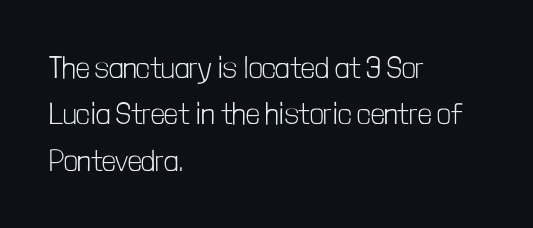
The face used here is proportionally spaced, like ordinary book or web type. What's the leading like? Ordinary, nothing unusual. This rendering employs a face without finishing strokes, i.e., a sans-serif. Italic? Not at all — the glyphs are vertical.
